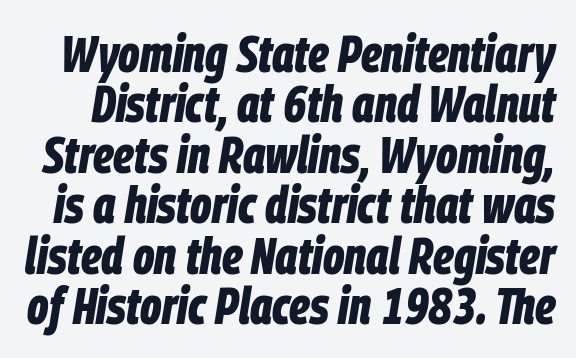
On the weight axis this lands at bold, roughly 700. There is no visible air inserted between adjacent glyphs. Plain, unruled lines of type. Does the leading feel generous? Not at all — it's pinched.
